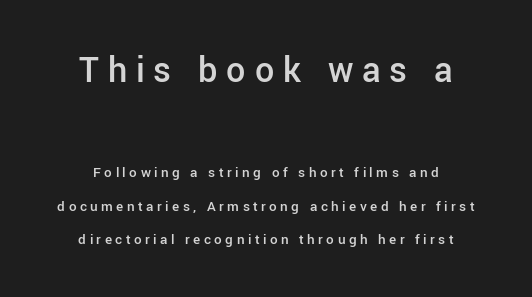
{"serif": "no", "italic": "no", "bold": "semi", "weight": "semibold", "width": "normal", "stroke_contrast": "low", "x_height": "medium", "monospaced": "no", "underline": "no", "align": "center", "line_spacing": "loose", "line_spacing_ratio": 2.25, "letter_spacing": "wide", "letter_spacing_em": 0.23, "larger_block": "first", "size_ratio": 2.53, "glyph_px": 38}
